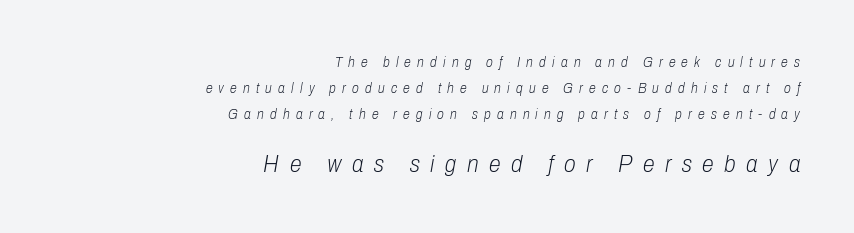
The image shows 24 px text type, italic (leaning right); set right-aligned, line spacing 1.84x, unusually wide letter spacing (+0.44 em), not underlined; the second (bottom) block is 1.71x larger.
